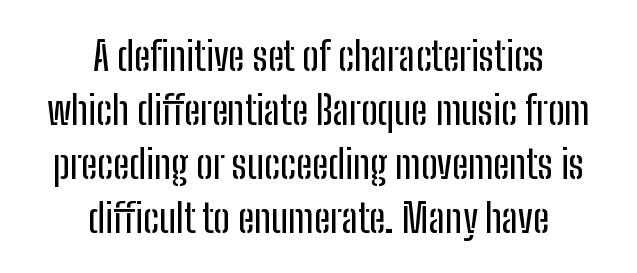
The image shows 40 px condensed sans-serif type, upright; set centered, normal line spacing (1.35x), normal letter spacing, not underlined; low stroke contrast and a medium x-height.
